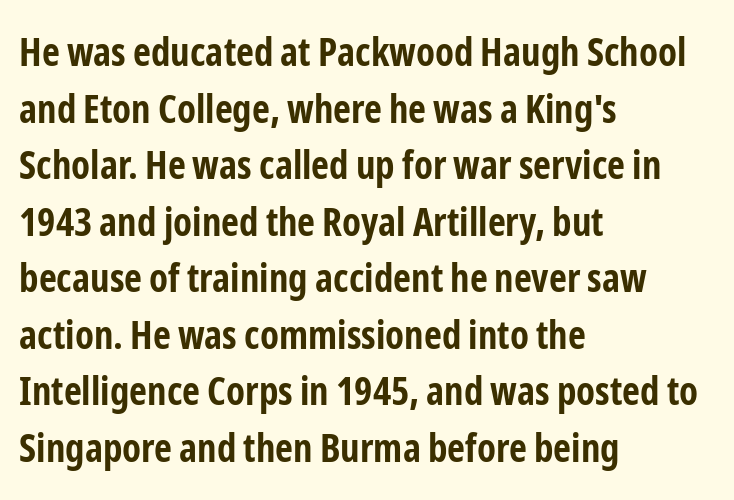
The image shows 39 px bold, condensed sans-serif type, upright; set left-aligned, normal line spacing (1.45x), normal letter spacing, not underlined; low stroke contrast and a medium x-height.
